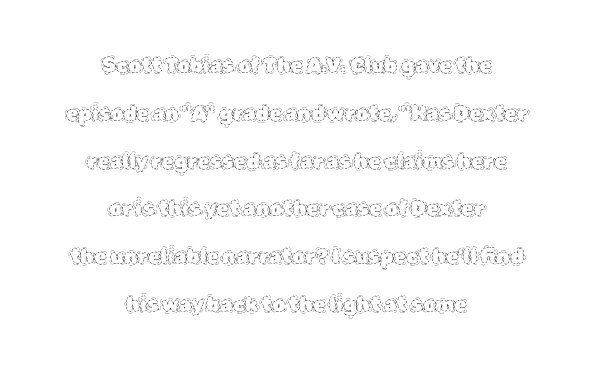
{"italic": "no", "bold": "no", "underline": "no", "align": "center", "line_spacing": "loose", "line_spacing_ratio": 2.39, "letter_spacing": "normal", "letter_spacing_em": 0.0, "glyph_px": 20}
